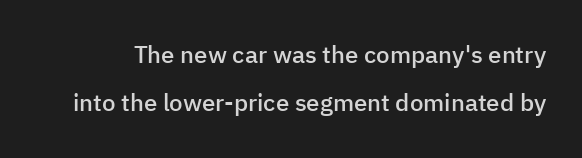
The image shows 24 px text type, upright; set loose line spacing (2.01x), normal letter spacing, not underlined.
